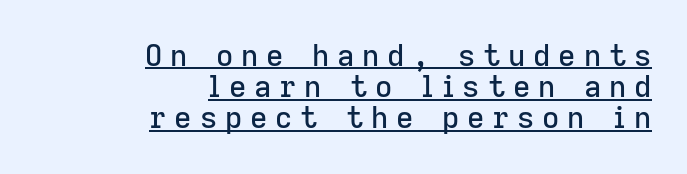
The image shows 30 px sans-serif type, upright; set right-aligned, tight line spacing (1.04x), unusually wide letter spacing (+0.26 em), underlined; low stroke contrast and a medium x-height.
